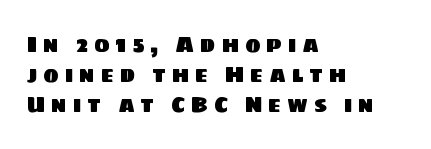
Q: Is the text underlined? A: No.
Q: How is the paragraph aligned? A: Left-aligned.
Q: Is the spacing between letters normal or unusually wide? A: Unusually wide.
Q: Is the spacing between lines tight, normal or loose? A: Normal.
